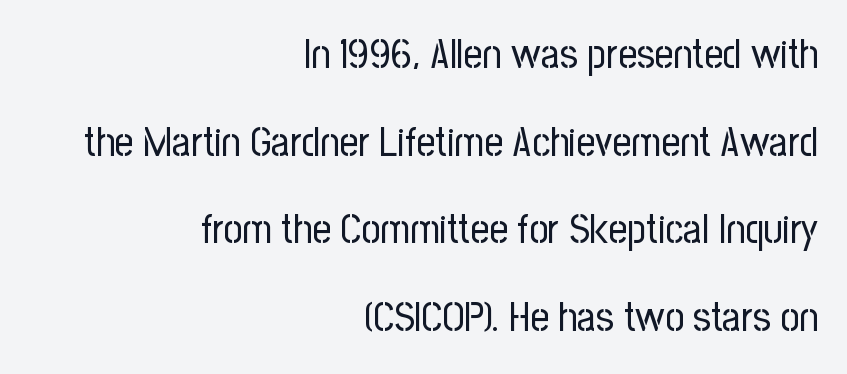
Words appear dense and cohesive because spacing is normal. Descenders are the only things crossing below the line. Do the characters align in a grid? No, the font is proportional. Designer's note — italics off, roman on. Layout note: lines flush right.
